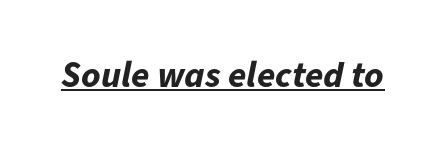
The image shows 37 px bold type, italic (leaning right); set normal letter spacing, underlined; low stroke contrast and a medium x-height.
